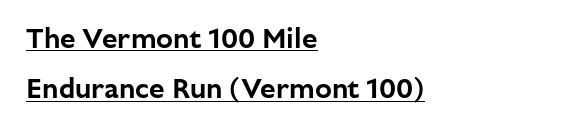
{"serif": "no", "italic": "no", "width": "normal", "stroke_contrast": "low", "x_height": "medium", "monospaced": "no", "underline": "yes", "align": "left", "line_spacing_ratio": 1.8, "letter_spacing": "normal", "letter_spacing_em": 0.0, "glyph_px": 28}
